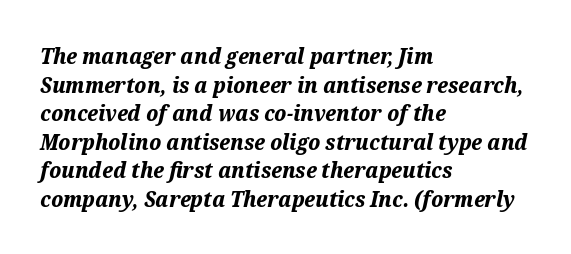
The image shows 22 px bold type, italic (leaning right); set left-aligned, normal line spacing (1.3x), normal letter spacing, not underlined.
